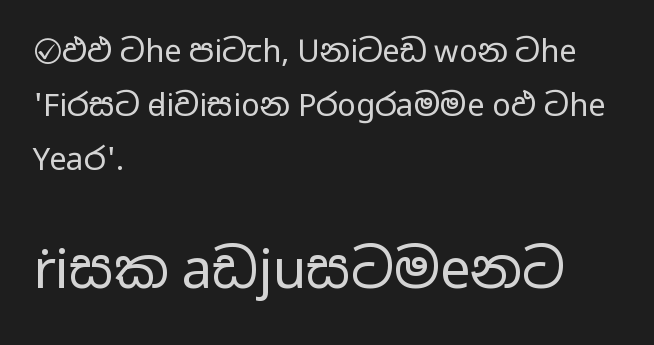
{"serif": "no", "italic": "no", "bold": "no", "weight": "regular", "width": "wide", "stroke_contrast": "low", "x_height": "medium", "monospaced": "no", "underline": "no", "align": "left", "line_spacing_ratio": 1.74, "letter_spacing": "normal", "letter_spacing_em": 0.0, "larger_block": "second", "size_ratio": 1.74, "glyph_px": 54}
